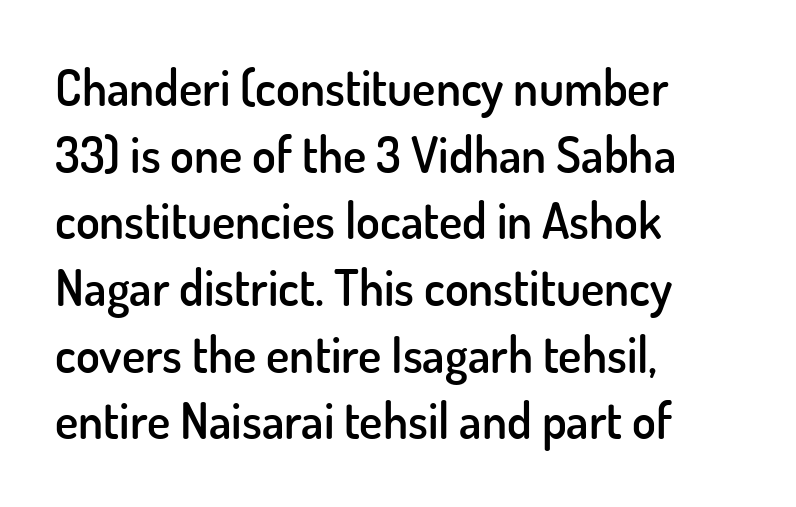
{"serif": "no", "italic": "no", "bold": "semi", "weight": "semibold", "width": "normal", "stroke_contrast": "low", "x_height": "small", "monospaced": "no", "underline": "no", "align": "left", "line_spacing": "normal", "line_spacing_ratio": 1.36, "letter_spacing": "normal", "letter_spacing_em": 0.0, "glyph_px": 49}
